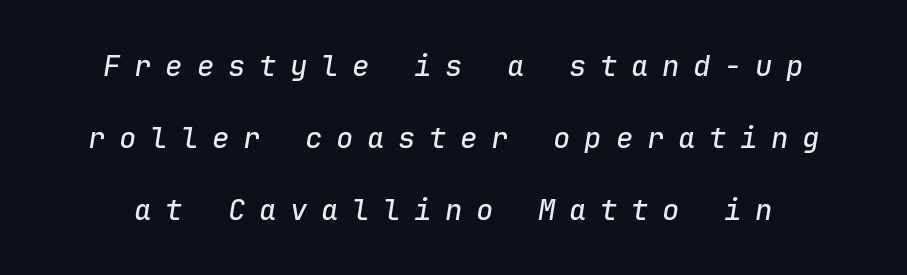
Every character here occupies the same horizontal width, giving the sample a typewriter-like rhythm. Here the glyphs are tracked loosely, breaking word shapes into spaced letters. The zone under the glyphs is completely vacant. The letters are slanted; this is an italic face.
